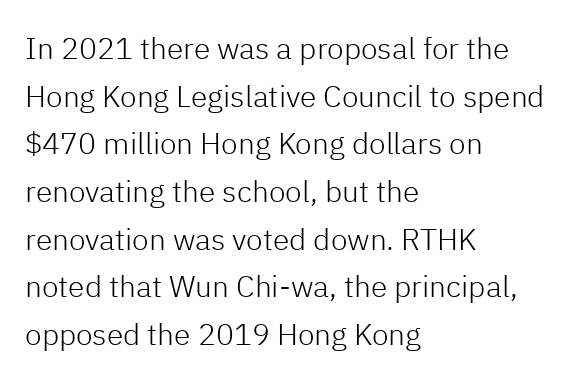
This sample keeps an unexceptional amount of space between lines. The line texture is even and compact thanks to regular tracking. Only glyphs here, with clear space below each row. Weight class: somewhere from thin through regular. The letters stand upright; this is a roman face. The lines are quadded left.
